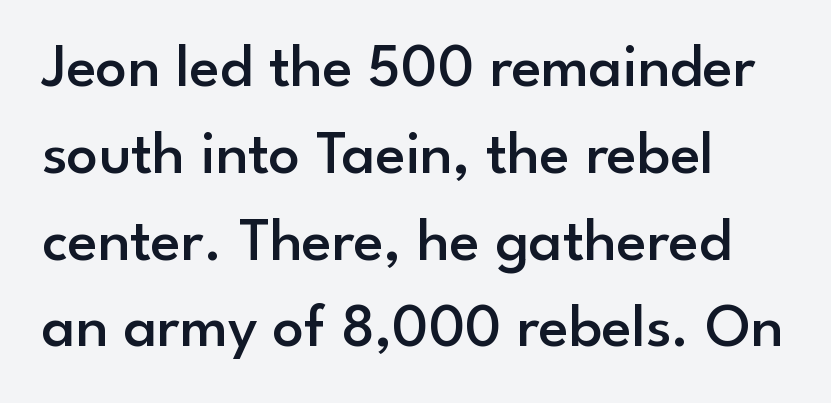
The image shows 62 px semibold sans-serif type, upright; set normal line spacing (1.4x), normal letter spacing, not underlined; low stroke contrast and a small x-height.
